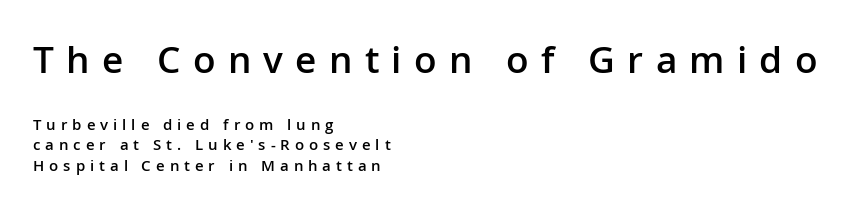
Classification — sans serif. Where is the straight margin? On the left. What stands out about the letter spacing? Its width — letters are far apart. Unlike italic type, these characters show no tilt at all. These lines are rendered in a variable-pitch font. Bold? Not quite — semibold, heavier than regular but stopping short.
